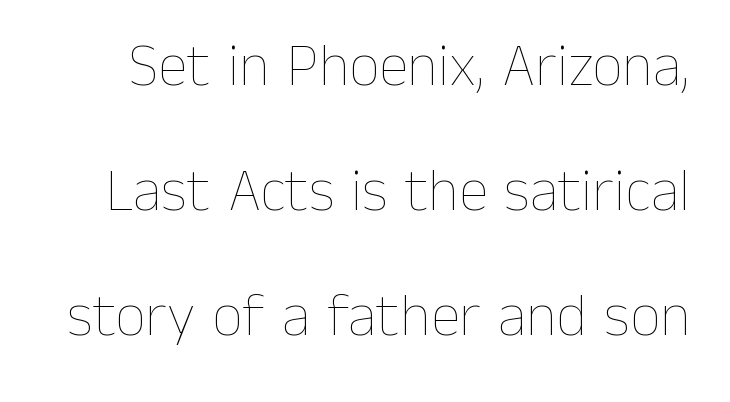
The image shows 60 px thin type, upright; set loose line spacing (2.08x), normal letter spacing, not underlined; low stroke contrast and a medium x-height.
